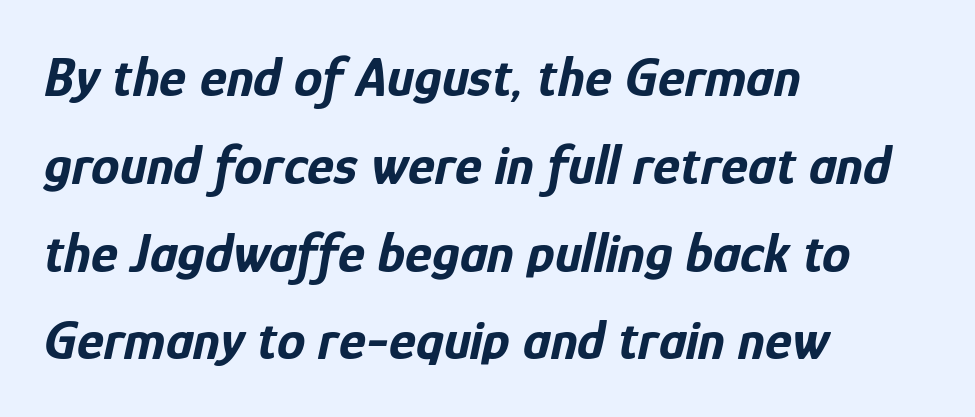
Q: Is the text bold? A: Yes.
Q: Is the text italic (slanted)? A: Yes, it leans right by about 12 degrees.
Q: Is the text underlined? A: No.
Q: How is the paragraph aligned? A: Left-aligned.
Q: Is the spacing between letters normal or unusually wide? A: Normal.
Q: Is the spacing between lines tight, normal or loose? A: Normal.
Q: Width (condensed, normal, or wide)? A: Condensed.
Q: Stroke contrast? A: Low.
Q: x-height? A: Medium.
Q: Monospaced? A: No.
